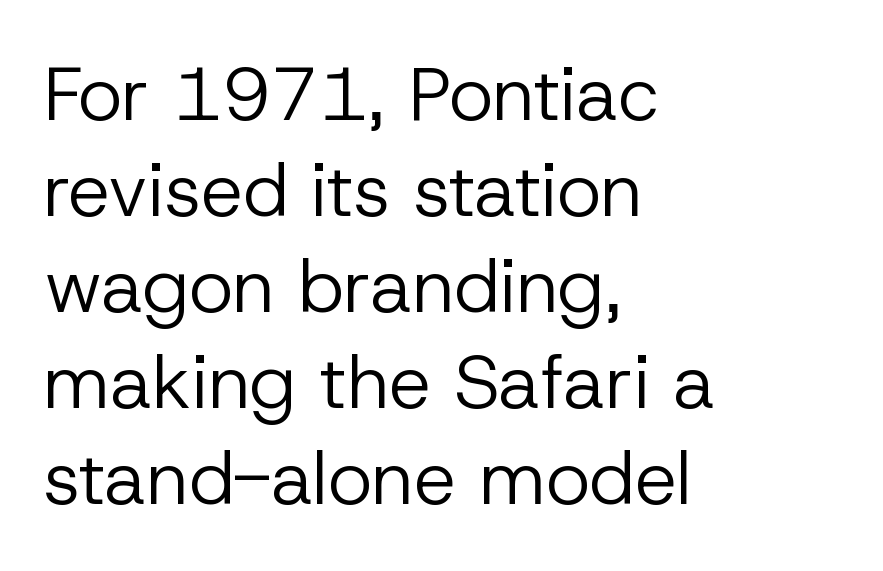
Vertical spacing — default. You could not count columns in this text — the font is proportionally spaced. The type family on display is of the sans-serif kind. The characters are drawn with everyday or finer stroke widths.
